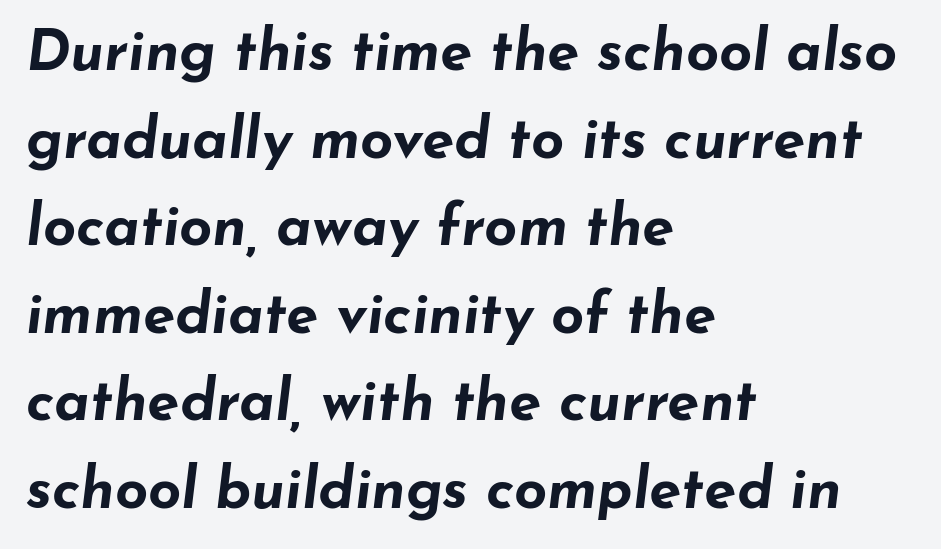
Q: Is the text bold? A: Yes.
Q: Is the text italic (slanted)? A: Yes, it leans right by about 7 degrees.
Q: Is the text underlined? A: No.
Q: How is the paragraph aligned? A: Left-aligned.
Q: Is the spacing between letters normal or unusually wide? A: Normal.
Q: Is the spacing between lines tight, normal or loose? A: Normal.
Q: Width (condensed, normal, or wide)? A: Wide.
Q: Stroke contrast? A: Low.
Q: x-height? A: Small.
Q: Monospaced? A: No.
